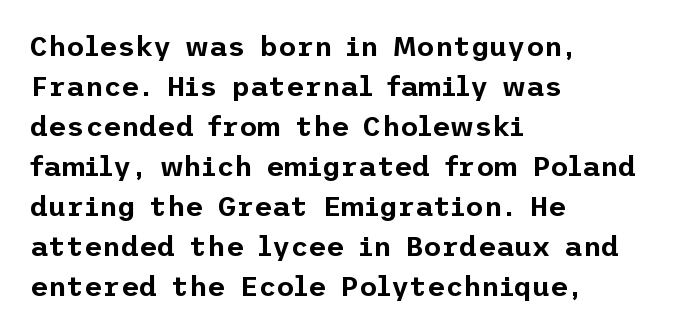
{"serif": "no", "italic": "no", "width": "normal", "stroke_contrast": "low", "x_height": "medium", "underline": "no", "align": "left", "line_spacing": "normal", "line_spacing_ratio": 1.43, "letter_spacing": "normal", "letter_spacing_em": 0.0, "glyph_px": 28}
